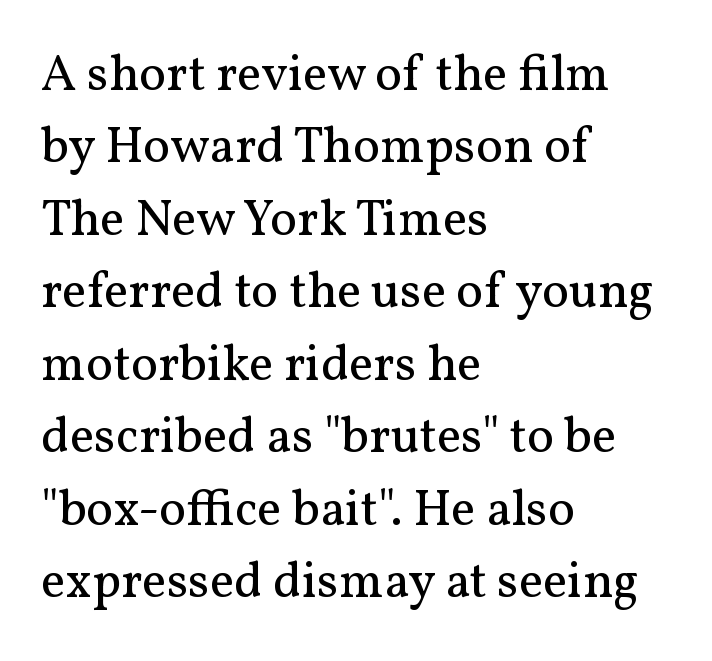
{"serif": "yes", "italic": "no", "bold": "no", "weight": "regular", "width": "normal", "stroke_contrast": "medium", "x_height": "medium", "monospaced": "no", "underline": "no", "align": "left", "line_spacing": "normal", "line_spacing_ratio": 1.42, "letter_spacing": "normal", "letter_spacing_em": 0.0, "glyph_px": 51}
